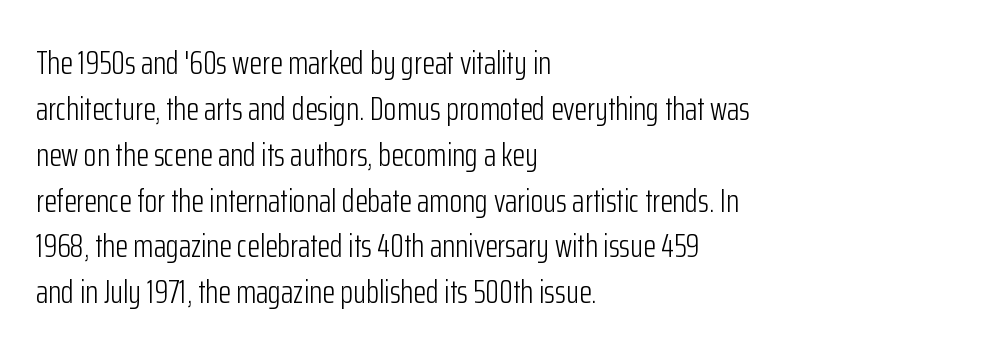
The line texture is even and compact thanks to regular tracking. Compared with typical paragraphs, the rows here are spaced about the same. One-word summary of the alignment: left. You could not count columns in this text — the font is proportionally spaced. These lines are composed in type without serifs. The specimen omits any rule beneath the text block's lines.
